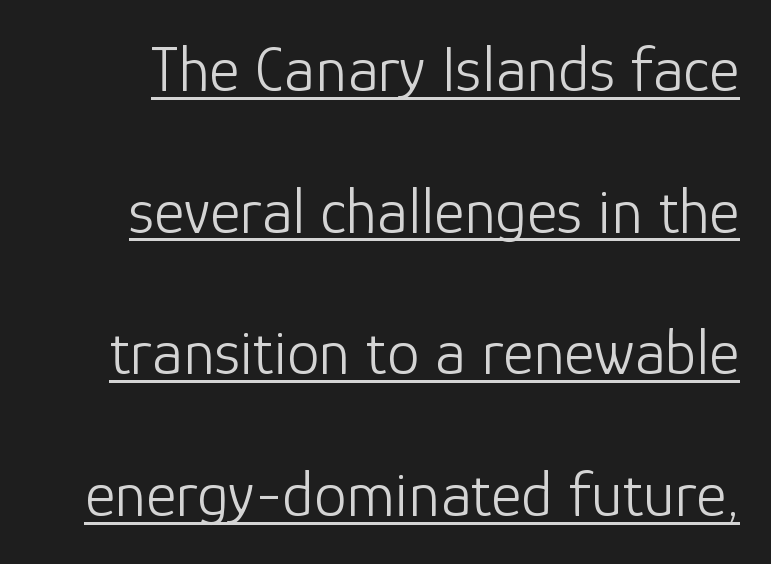
The image shows 65 px light sans-serif type, upright; set loose line spacing (2.18x), normal letter spacing, underlined; low stroke contrast and a medium x-height.
